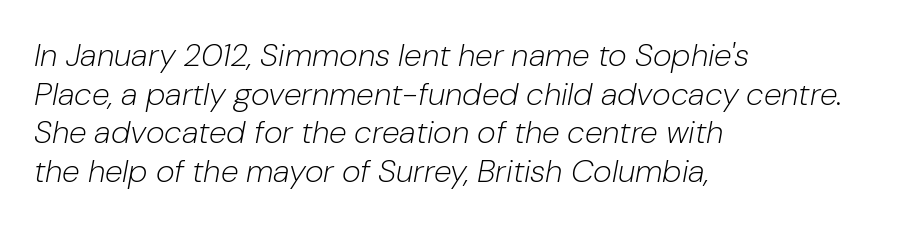
The letters advance in unequal steps, a hallmark of proportional type. Lines of text with bare space underneath. Is the type slanted? Yes — the strokes lean at a clear angle. The passage is arranged the way most books set body copy — flush left.
